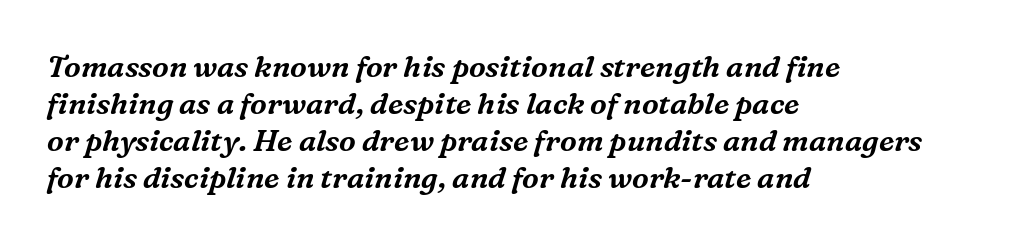
{"serif": "yes", "italic": "yes", "lean": "right", "slant_degrees": 16, "width": "normal", "stroke_contrast": "medium", "x_height": "medium", "monospaced": "no", "underline": "no", "align": "left", "line_spacing_ratio": 1.23, "letter_spacing": "normal", "letter_spacing_em": 0.0, "glyph_px": 30}
